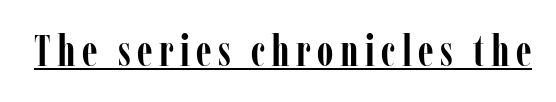
Q: Is the text bold? A: Yes.
Q: Is the text italic (slanted)? A: No, it is upright.
Q: Is the typeface a serif or a sans-serif typeface? A: Serif.
Q: Is the text underlined? A: Yes.
Q: Width (condensed, normal, or wide)? A: Condensed.
Q: Stroke contrast? A: Low.
Q: x-height? A: Medium.
Q: Monospaced? A: No.
